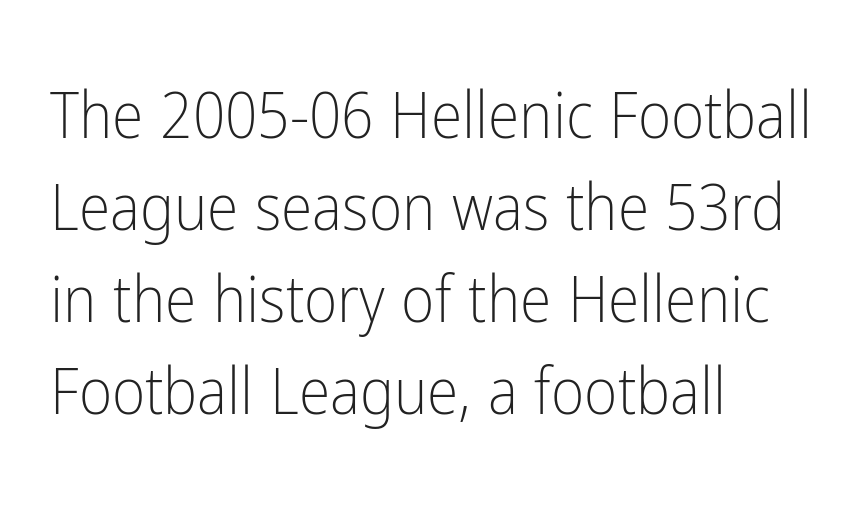
The image shows 64 px light, condensed sans-serif type, upright; set left-aligned, normal line spacing (1.44x), normal letter spacing, not underlined; low stroke contrast and a medium x-height.
